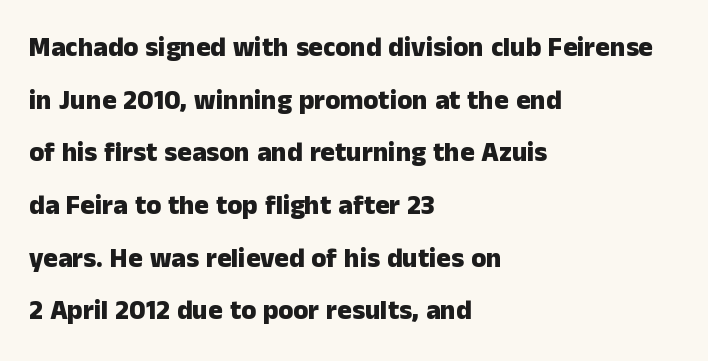
The text block is weighted toward the left margin, trailing off unevenly rightward. Each glyph is drawn with heavy, bold strokes. Default kerning and tracking; the words read as compact shapes. How would I describe the line gaps? Wide and relaxed.
